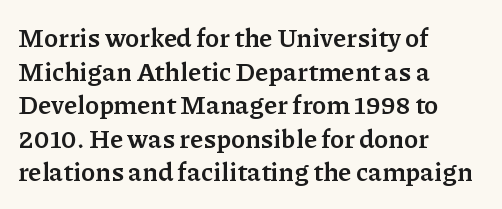
{"italic": "no", "bold": "yes", "underline": "no", "align": "left", "line_spacing": "normal", "line_spacing_ratio": 1.29, "letter_spacing": "normal", "letter_spacing_em": 0.0, "glyph_px": 26}
